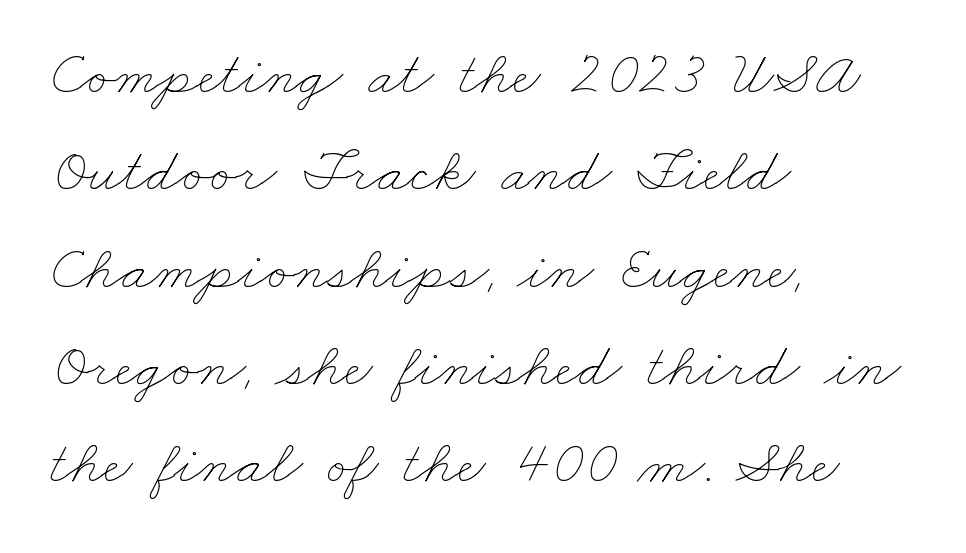
Weight: regular or lighter. The specimen omits any rule beneath the text block's lines. These lines keep a tight, regular rhythm from letter to letter. The lines sit at an ordinary, default distance from one another.
